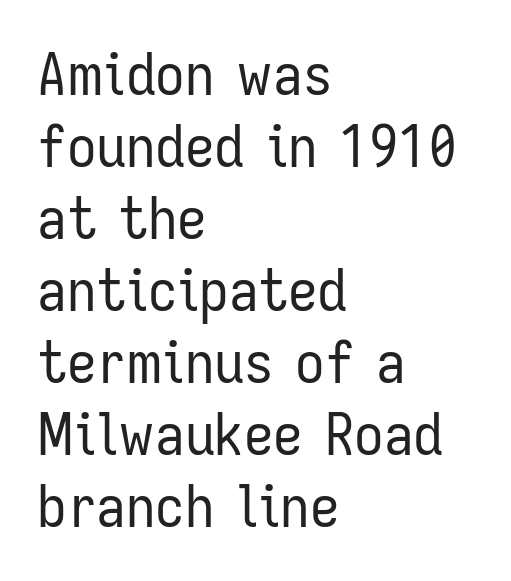
Q: Is the text bold? A: No.
Q: Is the text italic (slanted)? A: No, it is upright.
Q: Is the typeface a serif or a sans-serif typeface? A: Sans-serif.
Q: Is the text underlined? A: No.
Q: How is the paragraph aligned? A: Left-aligned.
Q: Is the spacing between letters normal or unusually wide? A: Normal.
Q: Width (condensed, normal, or wide)? A: Condensed.
Q: Stroke contrast? A: Low.
Q: x-height? A: Medium.
Q: Monospaced? A: No.
